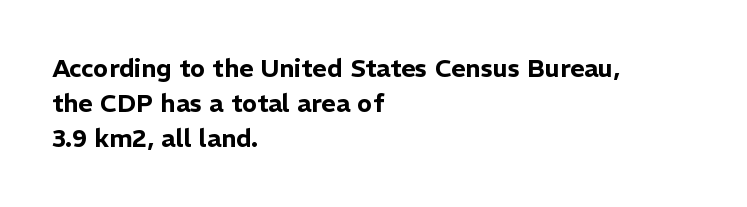
Q: Is the text italic (slanted)? A: No, it is upright.
Q: Is the text underlined? A: No.
Q: How is the paragraph aligned? A: Left-aligned.
Q: Is the spacing between letters normal or unusually wide? A: Normal.
Q: Is the spacing between lines tight, normal or loose? A: Normal.
